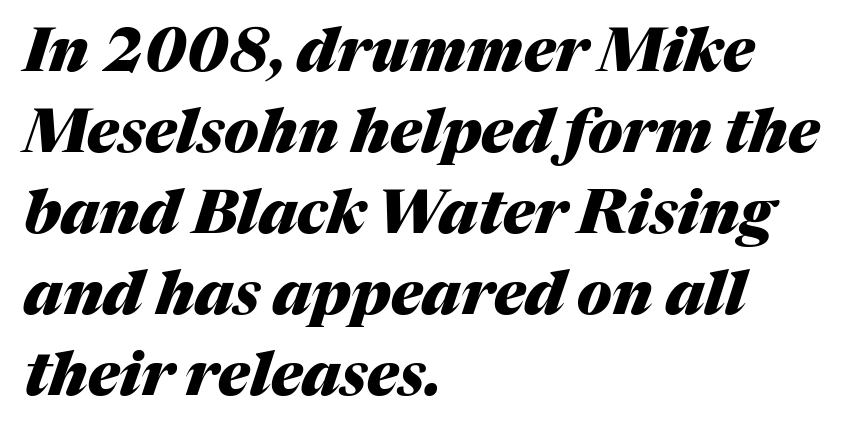
What's the leading like? Ordinary, nothing unusual. The text block is weighted toward the left margin, trailing off unevenly rightward. The letters advance in unequal steps, a hallmark of proportional type. The typesetting leans heavy: a genuine bold.
